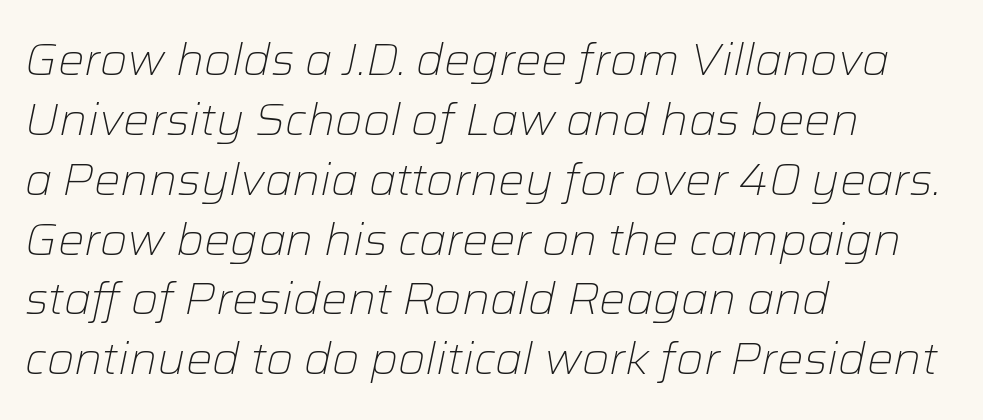
The strokes carry an ordinary text weight at most. Letters rest on an invisible, unmarked baseline. Default kerning and tracking; the words read as compact shapes. Character widths vary here, with narrow letters taking less room than wide ones. Horizontal alignment here is leftward, the default for most running prose. The axis of the letterforms is tilted away from vertical.
